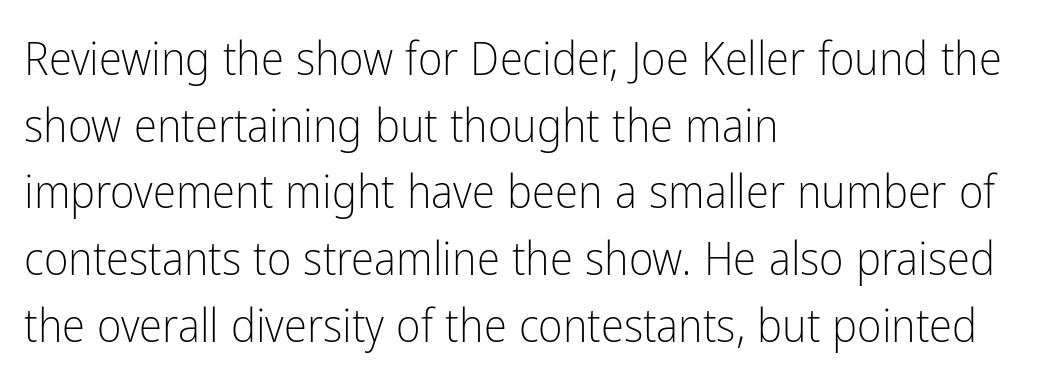
If you drew a ruler down the left edge, every line would touch it. The rows are spaced the way most documents space them. Nothing sits at the stroke ends, so this counts as sans-serif. The line texture is even and compact thanks to regular tracking. Rule under the text: the space is simply empty.
